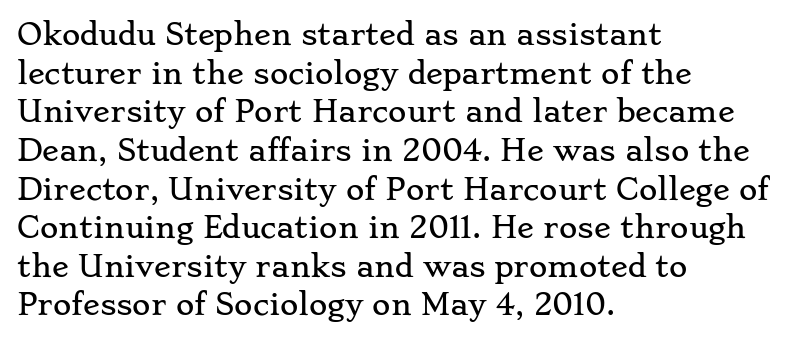
Q: Is the text italic (slanted)? A: No, it is upright.
Q: Is the typeface a serif or a sans-serif typeface? A: Serif.
Q: Is the text underlined? A: No.
Q: How is the paragraph aligned? A: Left-aligned.
Q: Is the spacing between letters normal or unusually wide? A: Normal.
Q: Is the spacing between lines tight, normal or loose? A: Normal.
Q: Width (condensed, normal, or wide)? A: Wide.
Q: Stroke contrast? A: Low.
Q: x-height? A: Small.
Q: Monospaced? A: No.
